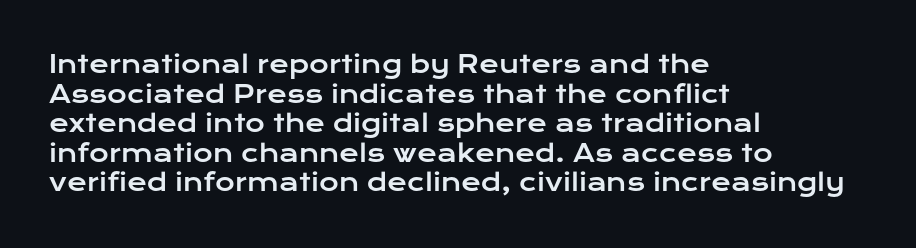
The image shows 24 px text type, upright; set left-aligned, line spacing 1.23x, normal letter spacing, not underlined.
